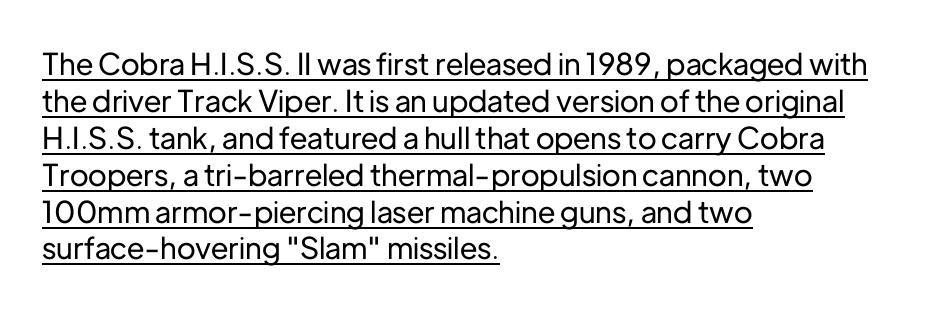
The image shows 30 px sans-serif type, upright; set left-aligned, line spacing 1.23x, normal letter spacing, underlined; low stroke contrast and a medium x-height.
